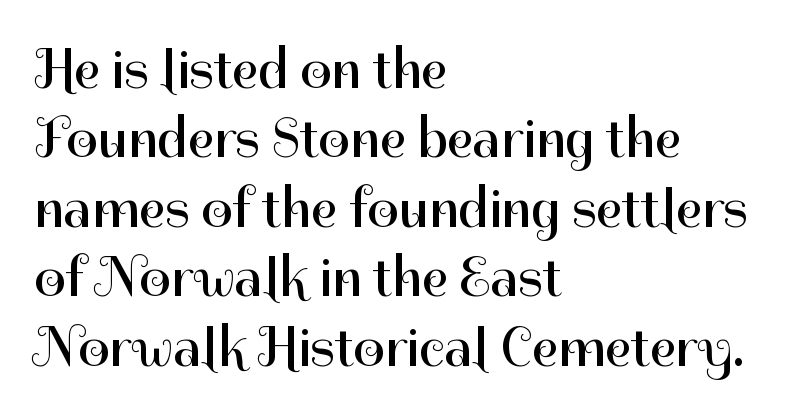
This sample is left-justified, so line endings fall wherever the words run out. The string is rendered with underlining switched off. On a weight scale, this lands at 450 or below. The rendering shows plain stroke endings on the letterforms — a sans-serif design.
